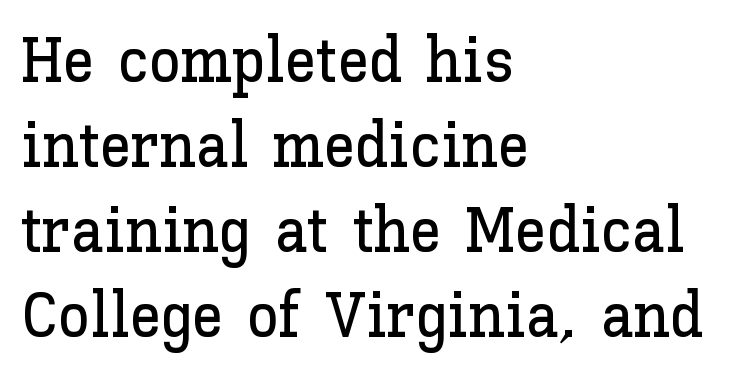
The image shows 64 px text type, upright; set left-aligned, normal line spacing (1.33x), normal letter spacing, not underlined; low stroke contrast and a medium x-height.
